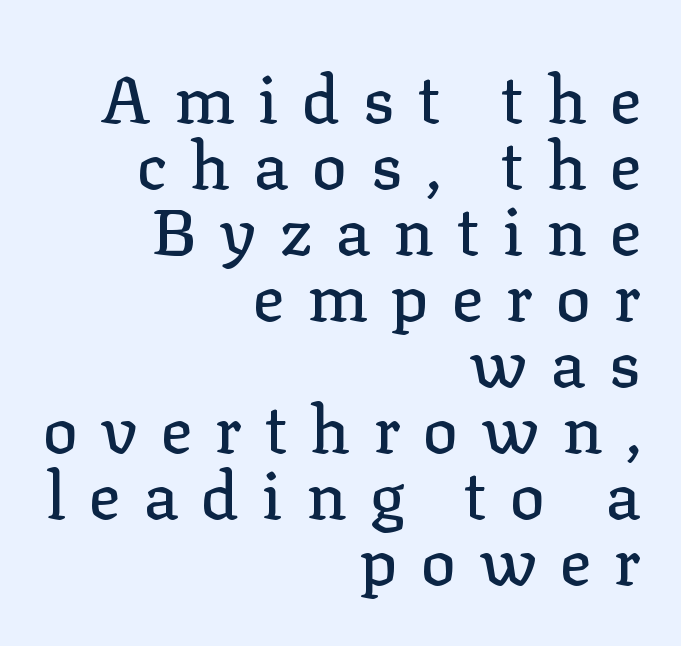
The image shows 66 px serif type, upright; set right-aligned, tight line spacing (1.0x), unusually wide letter spacing (+0.35 em), not underlined; low stroke contrast and a medium x-height.
